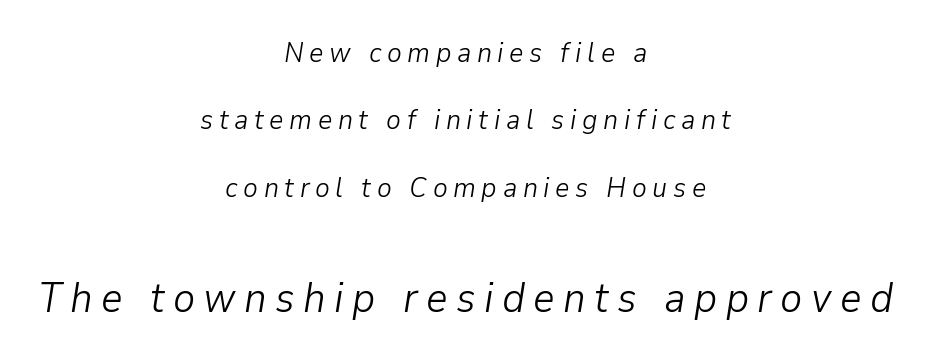
Q: Is the text bold? A: No.
Q: Is the text italic (slanted)? A: Yes, it leans right by about 9 degrees.
Q: Is the text underlined? A: No.
Q: How is the paragraph aligned? A: Centered.
Q: Is the spacing between letters normal or unusually wide? A: Unusually wide.
Q: Is the spacing between lines tight, normal or loose? A: Loose.
Q: Which block of text is set in a larger size, the first (top) or the second (bottom)? A: The second (bottom) one.
Q: Width (condensed, normal, or wide)? A: Normal.
Q: Stroke contrast? A: Low.
Q: x-height? A: Medium.
Q: Monospaced? A: No.
